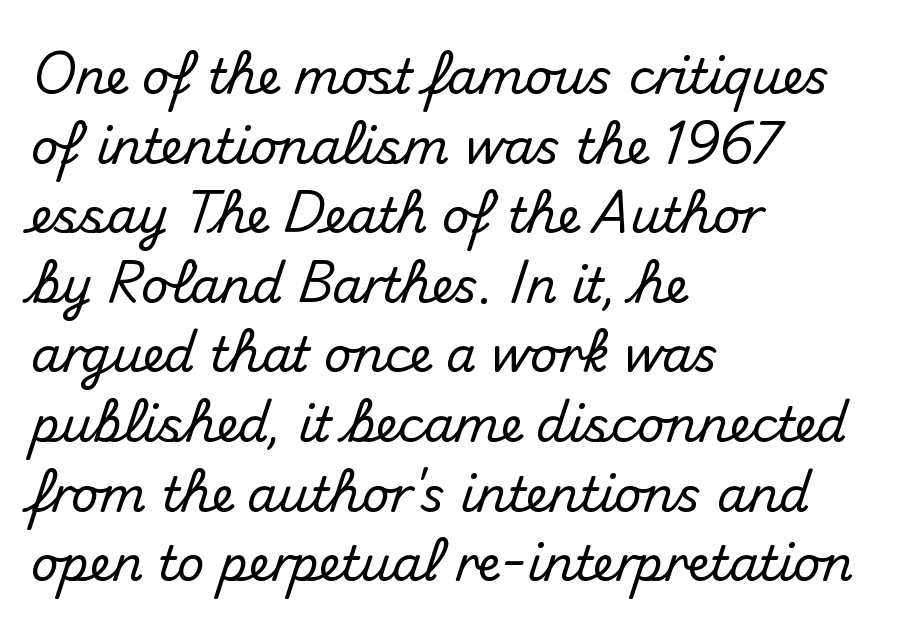
Any mark beneath the type? The region is blank. Short and long lines alike share a common starting point at left. The letters advance in unequal steps, a hallmark of proportional type. The rows are spaced the way most documents space them. The rendering keeps characters at their native spacing.
